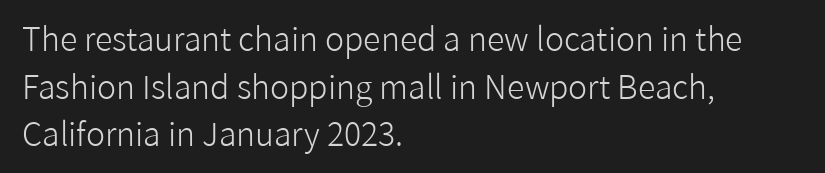
A typesetter would mark this as roman, not italic. One-word summary of the alignment: left. Default kerning and tracking; the words read as compact shapes. Each new line begins a customary step beneath the previous one. Typographically, this falls in the sans-serif category. Here the designer chose a conventional face with non-uniform glyph widths.
